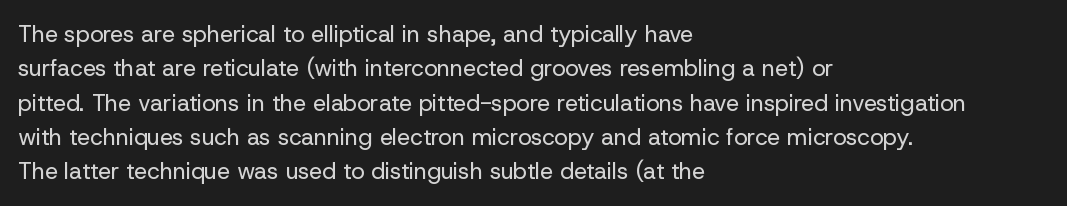
The image shows 23 px text type, upright; set left-aligned, normal line spacing (1.49x), normal letter spacing, not underlined.
